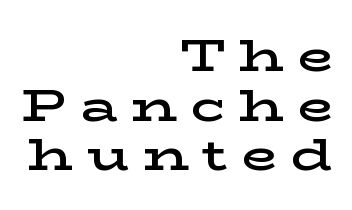
You could not count columns in this text — the font is proportionally spaced. The designer went with a serif here, giving each stem small feet. Casual observation: everything's shoved over to the right. Decoration check: the copy has no underline.
